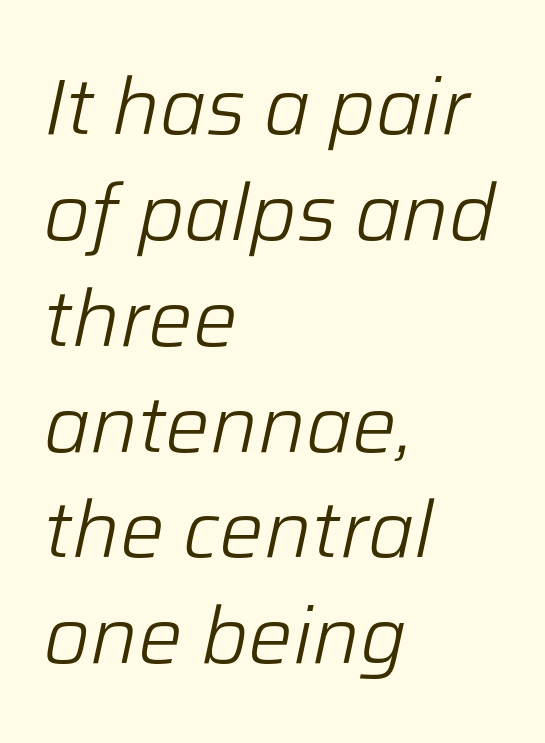
Q: Is the text bold? A: No.
Q: Is the text italic (slanted)? A: Yes, it leans right by about 12 degrees.
Q: Is the text underlined? A: No.
Q: How is the paragraph aligned? A: Left-aligned.
Q: Is the spacing between letters normal or unusually wide? A: Normal.
Q: Is the spacing between lines tight, normal or loose? A: Normal.
Q: Width (condensed, normal, or wide)? A: Normal.
Q: Stroke contrast? A: Low.
Q: x-height? A: Medium.
Q: Monospaced? A: No.
